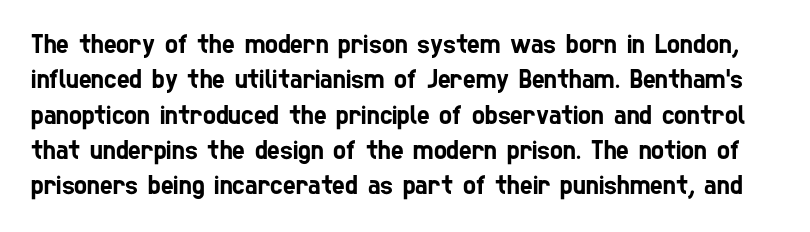
Q: Is the text underlined? A: No.
Q: Is the spacing between letters normal or unusually wide? A: Normal.
Q: Is the spacing between lines tight, normal or loose? A: Normal.
